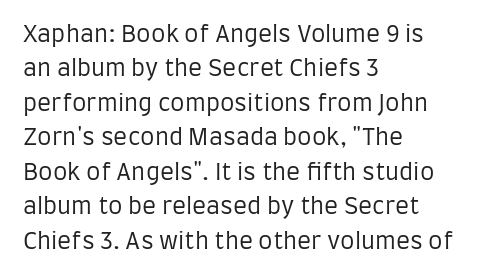
The image shows 23 px text type, upright; set left-aligned, normal line spacing (1.5x), normal letter spacing, not underlined.
